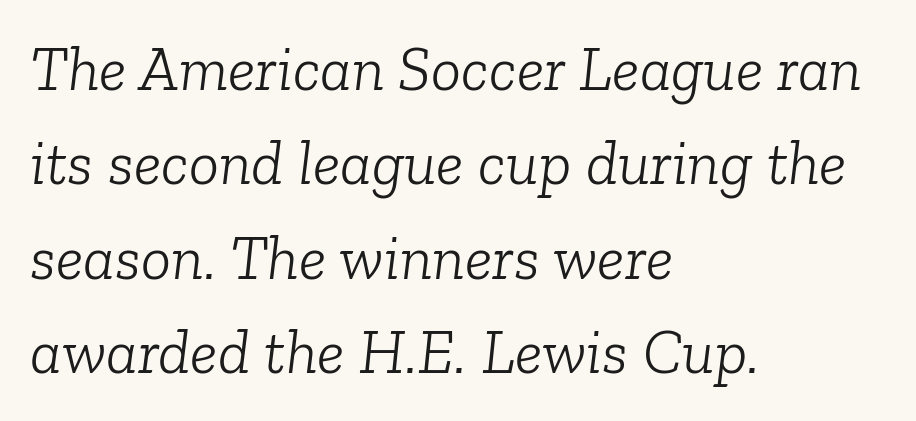
These lines are set flush left with a ragged right edge. Look at the tracking — it's just the regular setting, nothing added. Varying glyph widths throughout — classic text-font behaviour. The strokes are not fattened; the text isn't bold. Words float on clear page, feet unadorned. Normally led — the rows are evenly, conventionally spaced.
